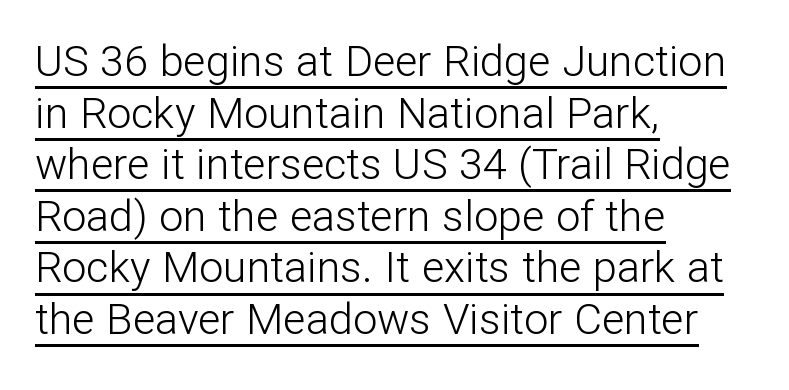
The passage shown is typed in a proportional face where columns would drift. No heavy texture on the line: the type isn't bold. Nothing sits at the stroke ends, so this counts as sans-serif. The tracking reads as untouched default to a designer's eye. Is the block centered? No — it sits flush against the left margin.
